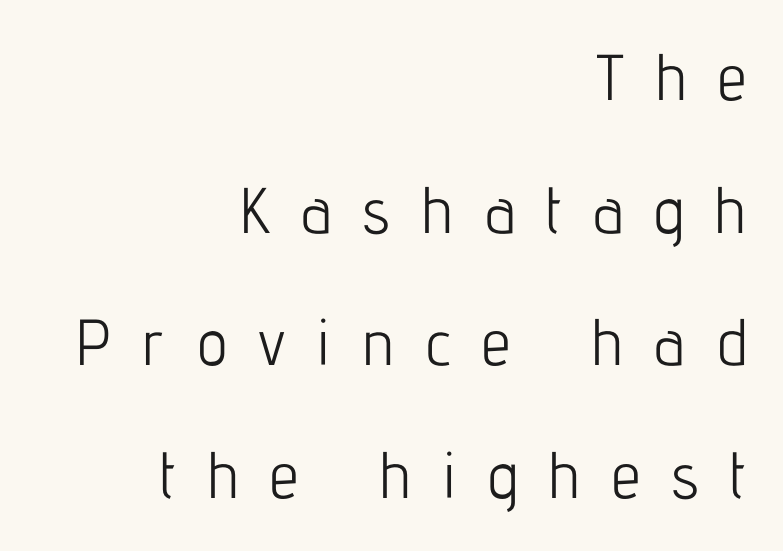
Q: Is the text bold? A: No.
Q: Is the text italic (slanted)? A: No, it is upright.
Q: Is the typeface a serif or a sans-serif typeface? A: Sans-serif.
Q: Is the text underlined? A: No.
Q: How is the paragraph aligned? A: Right-aligned.
Q: Is the spacing between letters normal or unusually wide? A: Unusually wide.
Q: Is the spacing between lines tight, normal or loose? A: Loose.
Q: Width (condensed, normal, or wide)? A: Condensed.
Q: Stroke contrast? A: Low.
Q: x-height? A: Medium.
Q: Monospaced? A: No.
